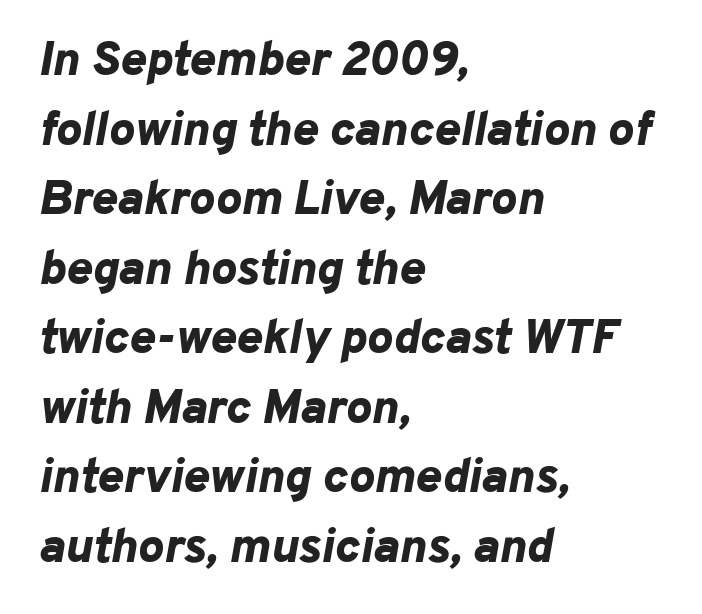
Q: Is the text bold? A: Yes.
Q: Is the text italic (slanted)? A: Yes, it leans right by about 10 degrees.
Q: Is the text underlined? A: No.
Q: How is the paragraph aligned? A: Left-aligned.
Q: Is the spacing between letters normal or unusually wide? A: Normal.
Q: Is the spacing between lines tight, normal or loose? A: Normal.
Q: Width (condensed, normal, or wide)? A: Normal.
Q: Stroke contrast? A: Low.
Q: x-height? A: Medium.
Q: Monospaced? A: No.
